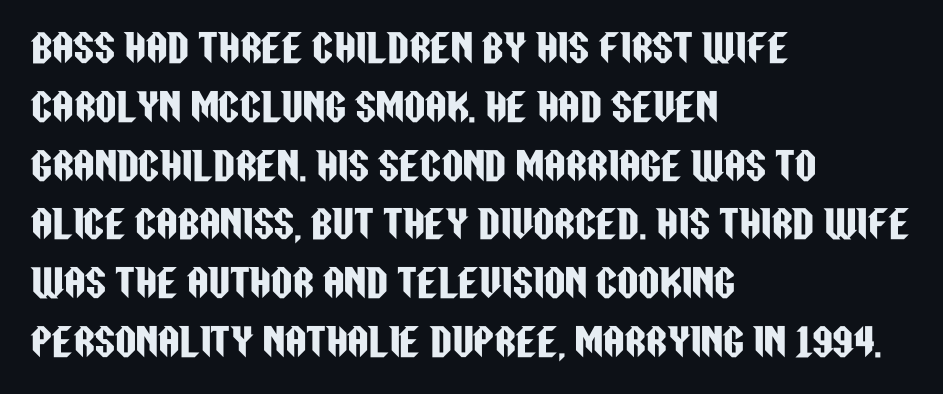
The baseline area is clear. The rendering uses natural spacing where letterforms have individual widths. Nope, not italic — everything's standing straight. Compared with typical body copy, the letter spacing here is the same. Font category for this specimen: sans-serif. Each new line begins a customary step beneath the previous one.
